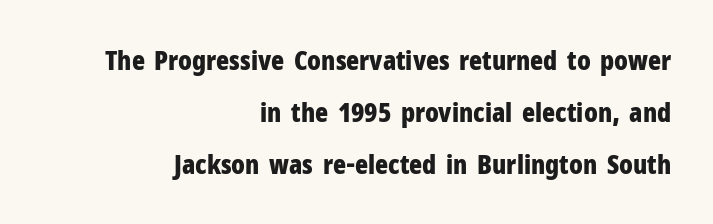
The image shows 27 px bold type, upright; set right-aligned, loose line spacing (1.92x), normal letter spacing, not underlined.
